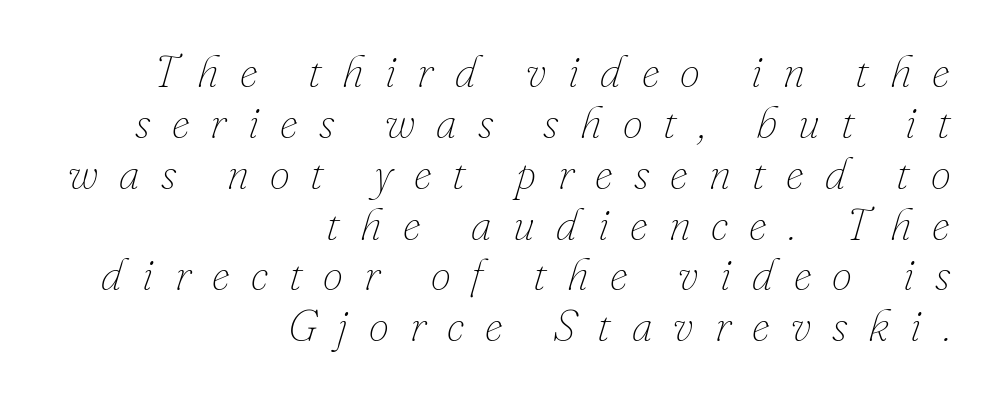
Q: Is the text bold? A: No.
Q: Is the text italic (slanted)? A: Yes, it leans right by about 16 degrees.
Q: Is the text underlined? A: No.
Q: How is the paragraph aligned? A: Right-aligned.
Q: Is the spacing between letters normal or unusually wide? A: Unusually wide.
Q: Is the spacing between lines tight, normal or loose? A: Tight.
Q: Width (condensed, normal, or wide)? A: Normal.
Q: Stroke contrast? A: Low.
Q: x-height? A: Small.
Q: Monospaced? A: No.
